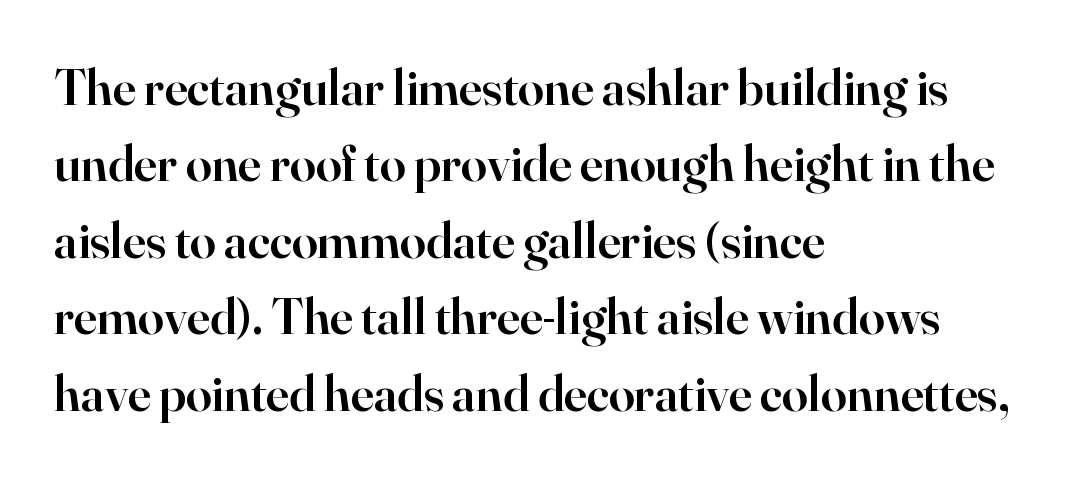
Q: Is the text bold? A: Semi-bold.
Q: Is the text italic (slanted)? A: No, it is upright.
Q: Is the typeface a serif or a sans-serif typeface? A: Serif.
Q: Is the text underlined? A: No.
Q: How is the paragraph aligned? A: Left-aligned.
Q: Is the spacing between letters normal or unusually wide? A: Normal.
Q: Is the spacing between lines tight, normal or loose? A: Normal.
Q: Width (condensed, normal, or wide)? A: Normal.
Q: Stroke contrast? A: High.
Q: x-height? A: Small.
Q: Monospaced? A: No.
